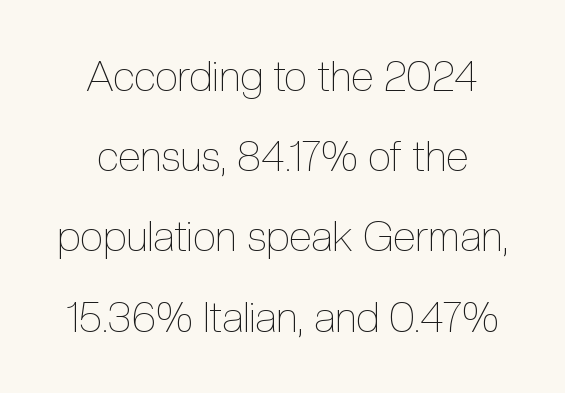
{"italic": "no", "bold": "no", "weight": "thin", "width": "condensed", "x_height": "medium", "monospaced": "no", "underline": "no", "align": "center", "line_spacing": "loose", "line_spacing_ratio": 1.91, "letter_spacing": "normal", "letter_spacing_em": 0.0, "glyph_px": 42}
